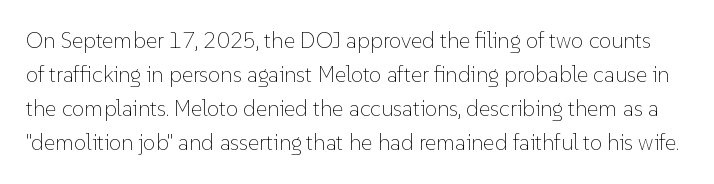
{"italic": "no", "bold": "no", "underline": "no", "line_spacing": "normal", "line_spacing_ratio": 1.55, "letter_spacing": "normal", "letter_spacing_em": 0.0, "glyph_px": 22}
